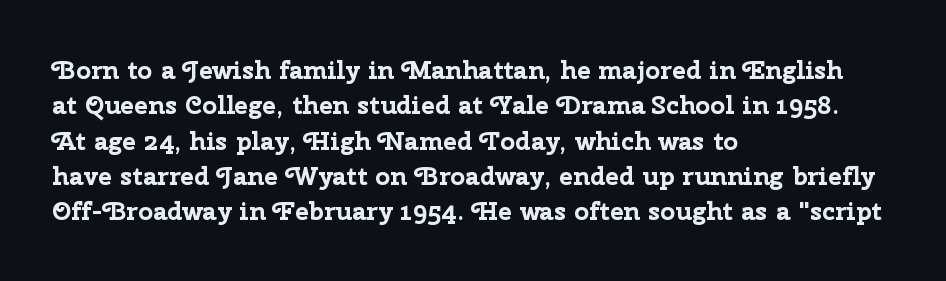
The image shows 26 px bold type, upright; set left-aligned, normal line spacing (1.36x), normal letter spacing, not underlined.
